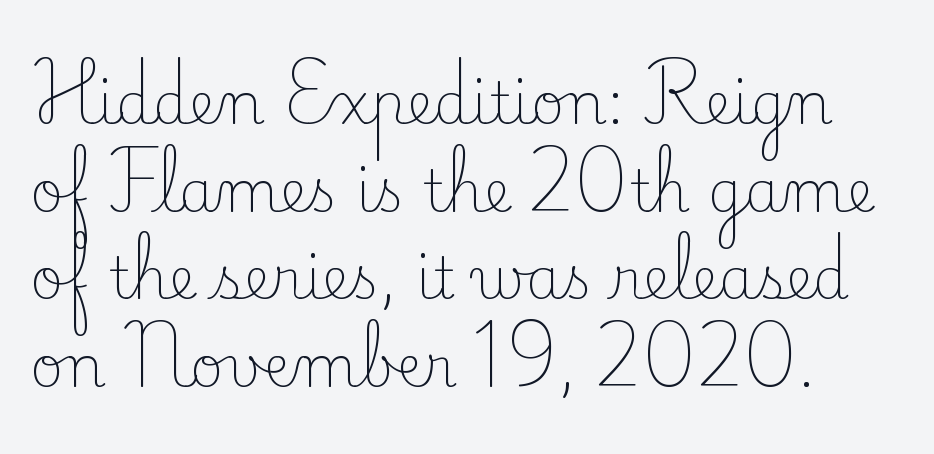
The image shows 58 px light serif type, upright; set left-aligned, normal line spacing (1.51x), normal letter spacing, not underlined; low stroke contrast and a small x-height.
